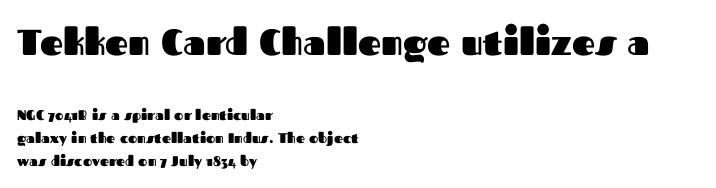
The image shows 36 px heavy sans-serif type, upright; set left-aligned, normal line spacing (1.64x), normal letter spacing, not underlined; the first (top) block is 2.57x larger; medium stroke contrast and a medium x-height.
